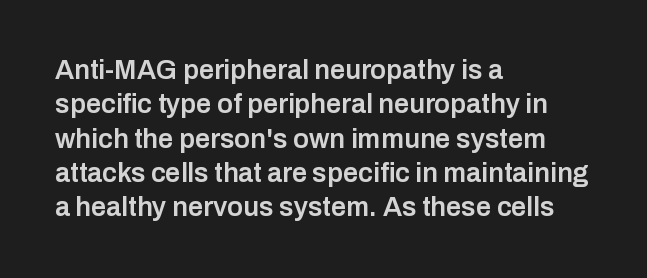
Q: Is the text bold? A: Semi-bold.
Q: Is the text italic (slanted)? A: No, it is upright.
Q: Is the text underlined? A: No.
Q: How is the paragraph aligned? A: Left-aligned.
Q: Is the spacing between letters normal or unusually wide? A: Normal.
Q: Is the spacing between lines tight, normal or loose? A: Normal.
